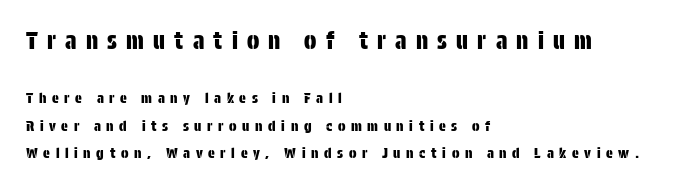
A clean baseline with only descenders dipping below it. When letters stand straight like this, we call the style roman or upright. Honestly, the letter spacing is so wide it's the main thing you notice. The paragraph has a hard left edge and a soft right edge. A typesetter would call this leading open, well beyond the default. The block sitting higher on the canvas is the one with enlarged characters.
